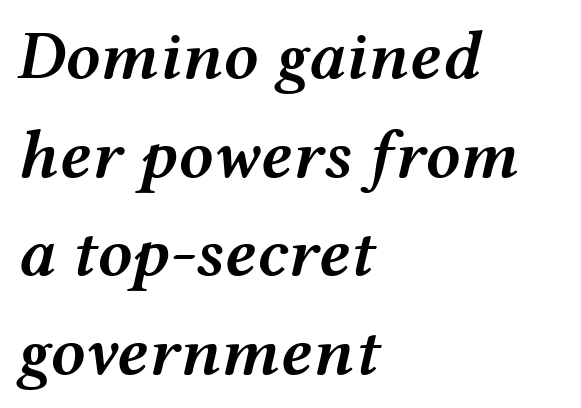
{"italic": "yes", "lean": "right", "slant_degrees": 12, "bold": "semi", "weight": "semibold", "width": "wide", "stroke_contrast": "medium", "x_height": "medium", "monospaced": "no", "underline": "no", "align": "left", "line_spacing": "normal", "line_spacing_ratio": 1.43, "letter_spacing": "normal", "letter_spacing_em": 0.0, "glyph_px": 69}
